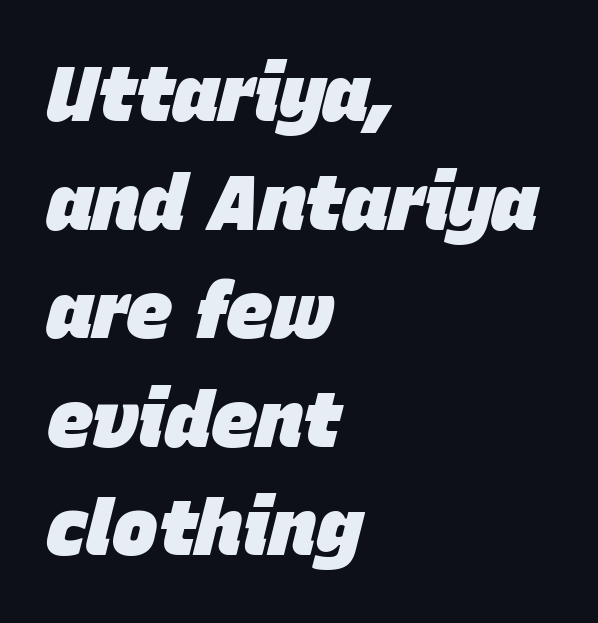
If you drew a line through each stem, it would be angled. Has an underline been added? It has not. Honestly, the letter spacing is just normal — you wouldn't notice it. Each letter keeps its own natural width here, so spacing adapts to shape.
